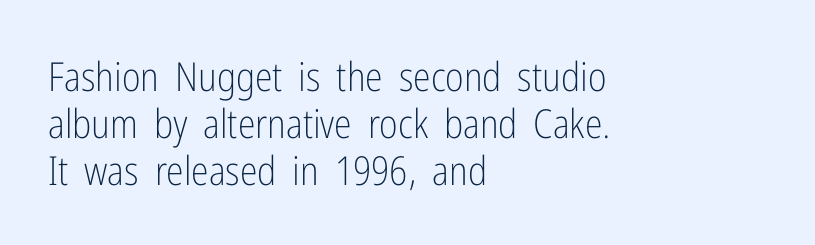
Q: Is the text bold? A: No.
Q: Is the text italic (slanted)? A: No, it is upright.
Q: Is the typeface a serif or a sans-serif typeface? A: Sans-serif.
Q: Is the text underlined? A: No.
Q: How is the paragraph aligned? A: Left-aligned.
Q: Is the spacing between letters normal or unusually wide? A: Normal.
Q: Width (condensed, normal, or wide)? A: Condensed.
Q: Stroke contrast? A: Low.
Q: x-height? A: Medium.
Q: Monospaced? A: No.
